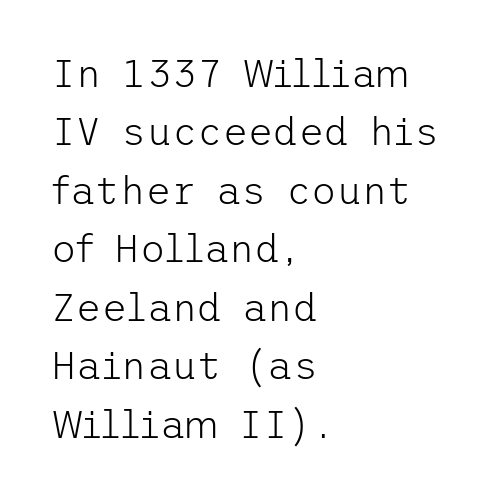
Tracking here is standard; glyphs follow each other at the usual distance. Grotesque or geometric, the face here clearly has no serifs. A light-to-regular cut is what we see here. Each row of text sits above clean, open space. A normal amount of white space separates one row of letters from the next. This rendering uses left alignment, leaving the right contour irregular.
